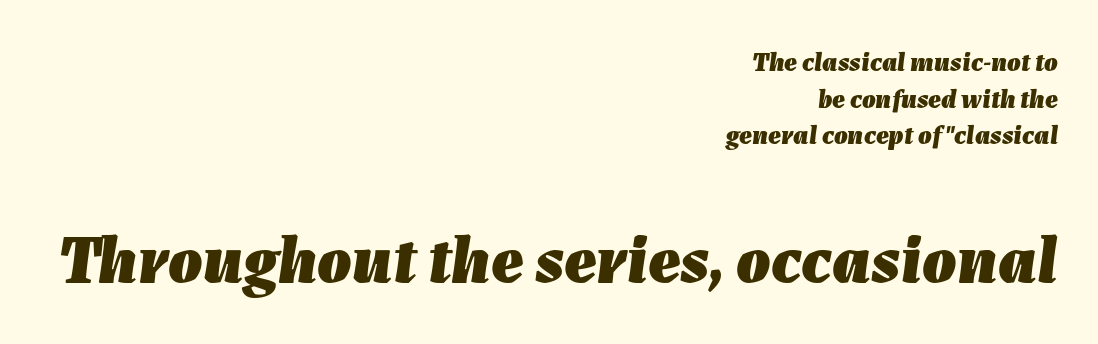
{"italic": "yes", "lean": "right", "slant_degrees": 7, "bold": "yes", "weight": "heavy", "width": "normal", "stroke_contrast": "low", "x_height": "medium", "monospaced": "no", "underline": "no", "align": "right", "line_spacing": "normal", "line_spacing_ratio": 1.36, "letter_spacing": "normal", "letter_spacing_em": 0.0, "larger_block": "second", "size_ratio": 2.52, "glyph_px": 68}
